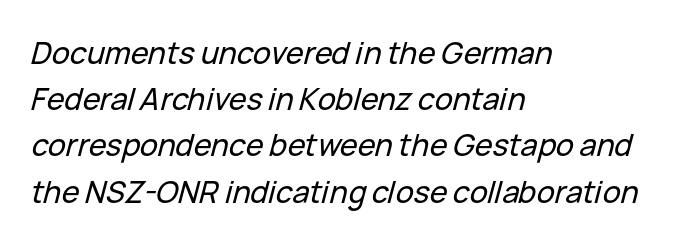
The image shows 30 px text type, italic (leaning right); set left-aligned, normal line spacing (1.54x), normal letter spacing, not underlined; low stroke contrast and a medium x-height.
